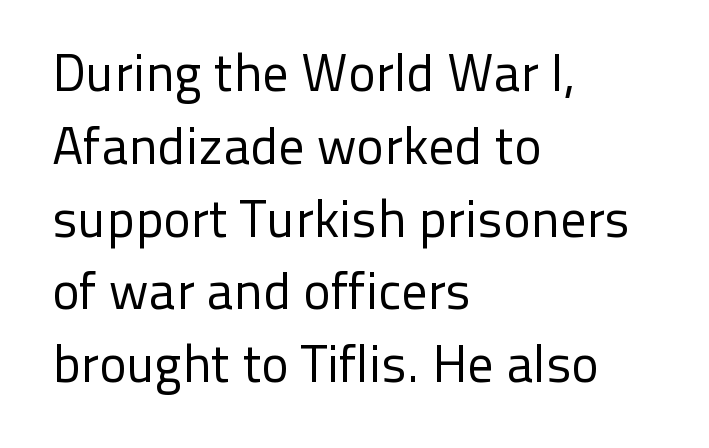
The image shows 52 px regular-weight sans-serif type, upright; set left-aligned, normal line spacing (1.4x), normal letter spacing, not underlined; low stroke contrast and a medium x-height.
